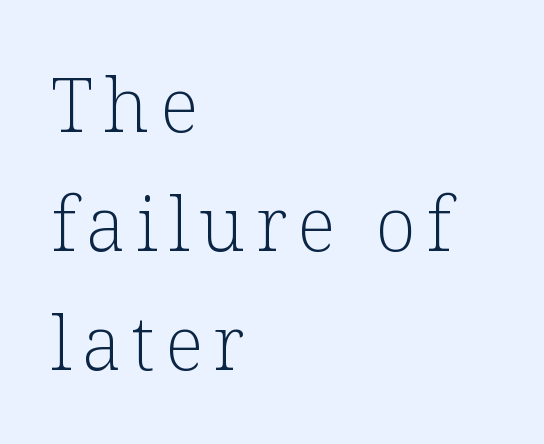
It's the straight-up-and-down kind of type. The setting favours the left margin, as ordinary paragraphs usually do. Summary of vertical rhythm: regular, with standard interline spacing. Stems here are at most as thick as an everyday book face.
